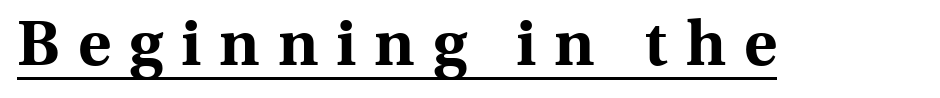
The face used here appears with an underline applied. Substantial extra tracking has been applied to these lines. Posture: vertical. What weight is shown? A full bold with thick strokes. These lines are composed in type with serifs.
